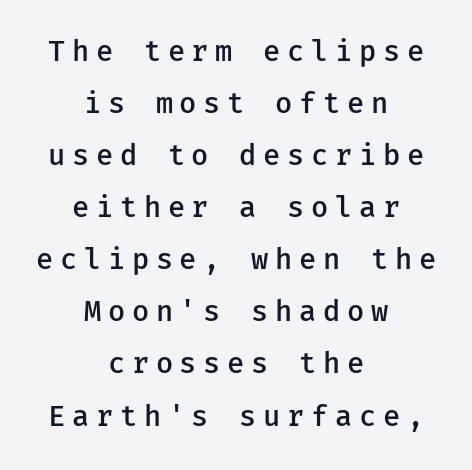
The image shows 28 px semibold sans-serif type, upright, monospaced; set centered, line spacing 1.86x, unusually wide letter spacing (+0.24 em), not underlined; low stroke contrast and a medium x-height.
